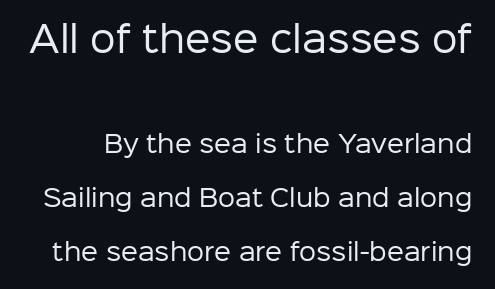
Q: Is the text bold? A: No.
Q: Is the text italic (slanted)? A: No, it is upright.
Q: Is the typeface a serif or a sans-serif typeface? A: Sans-serif.
Q: Is the text underlined? A: No.
Q: Is the spacing between letters normal or unusually wide? A: Normal.
Q: Is the spacing between lines tight, normal or loose? A: Loose.
Q: Which block of text is set in a larger size, the first (top) or the second (bottom)? A: The first (top) one.
Q: Width (condensed, normal, or wide)? A: Normal.
Q: Stroke contrast? A: Low.
Q: x-height? A: Medium.
Q: Monospaced? A: No.
